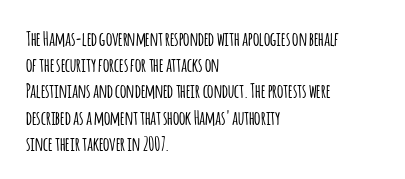
{"italic": "no", "underline": "no", "align": "left", "line_spacing": "normal", "line_spacing_ratio": 1.31, "letter_spacing": "normal", "letter_spacing_em": 0.0, "glyph_px": 20}
